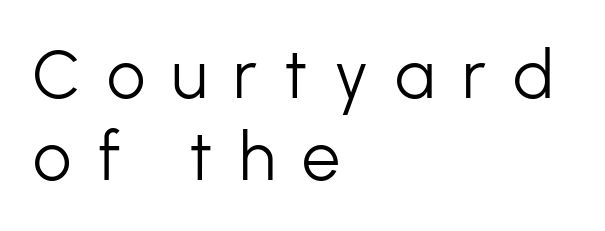
Q: Is the text bold? A: No.
Q: Is the text italic (slanted)? A: No, it is upright.
Q: Is the typeface a serif or a sans-serif typeface? A: Sans-serif.
Q: Is the text underlined? A: No.
Q: How is the paragraph aligned? A: Left-aligned.
Q: Is the spacing between letters normal or unusually wide? A: Unusually wide.
Q: Width (condensed, normal, or wide)? A: Normal.
Q: Stroke contrast? A: Low.
Q: x-height? A: Medium.
Q: Monospaced? A: No.
